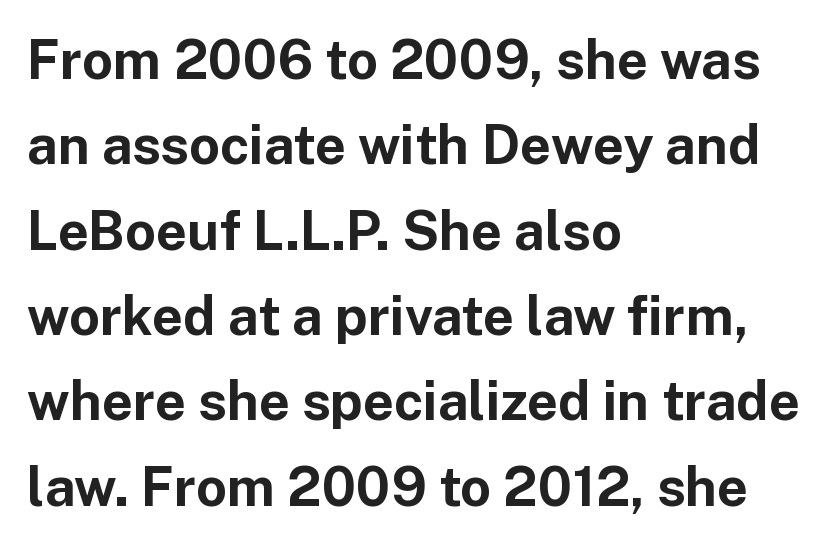
Q: Is the text bold? A: Yes.
Q: Is the text italic (slanted)? A: No, it is upright.
Q: Is the typeface a serif or a sans-serif typeface? A: Sans-serif.
Q: Is the text underlined? A: No.
Q: How is the paragraph aligned? A: Left-aligned.
Q: Is the spacing between letters normal or unusually wide? A: Normal.
Q: Is the spacing between lines tight, normal or loose? A: Normal.
Q: Width (condensed, normal, or wide)? A: Normal.
Q: Stroke contrast? A: Low.
Q: x-height? A: Medium.
Q: Monospaced? A: No.
